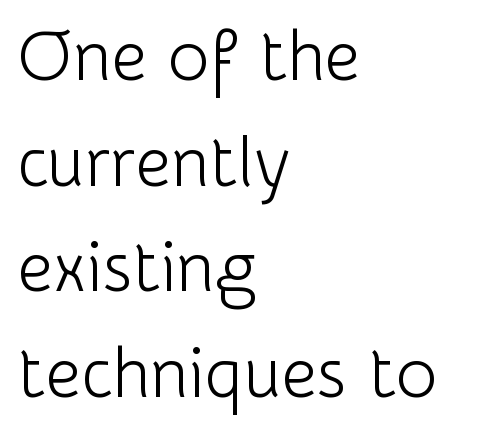
The leading is moderate, giving the passage an even texture. Varying glyph widths throughout — classic text-font behaviour. Decoration check: the copy has no underline. When letters stand straight like this, we call the style roman or upright. Weight: in the light-to-regular range. The letters sit at their default tracking, neither squeezed nor spread.
